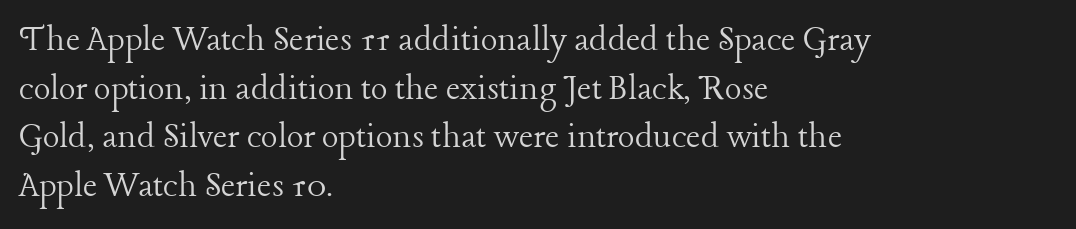
{"serif": "yes", "italic": "no", "bold": "no", "weight": "light", "width": "normal", "stroke_contrast": "low", "x_height": "medium", "monospaced": "no", "underline": "no", "align": "left", "line_spacing": "normal", "line_spacing_ratio": 1.25, "letter_spacing": "normal", "letter_spacing_em": 0.0, "glyph_px": 39}
